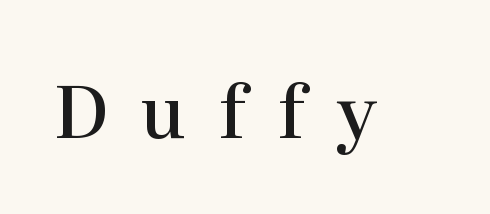
{"serif": "yes", "italic": "no", "bold": "semi", "weight": "semibold", "width": "normal", "stroke_contrast": "high", "x_height": "medium", "monospaced": "no", "underline": "no", "letter_spacing": "wide", "letter_spacing_em": 0.44, "glyph_px": 72}
